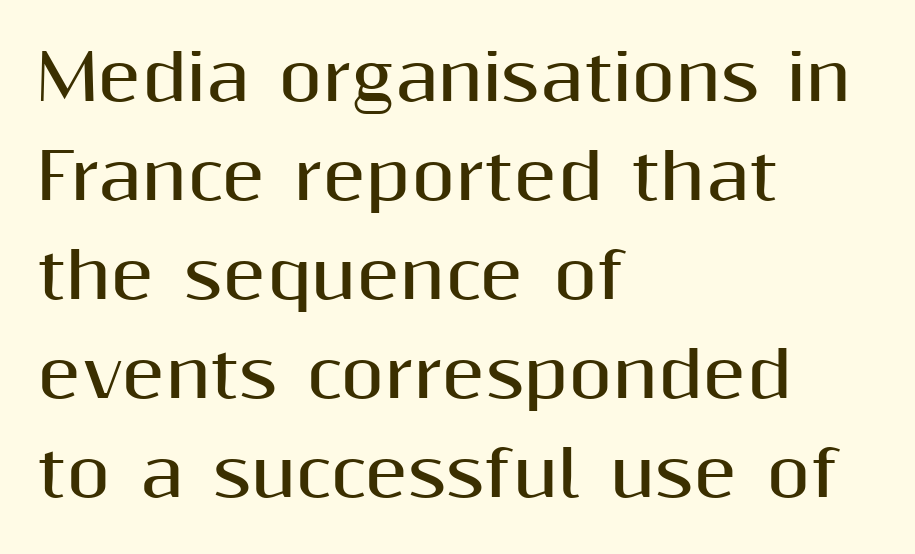
The glyphs in this specimen are sans serif. The passage shown is not underscored anywhere. The typesetting leans heavy: a genuine bold. Upright lettering throughout.
